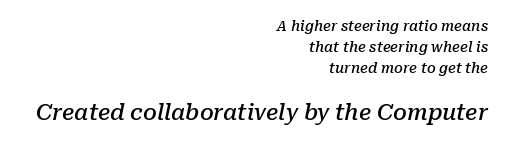
The image shows 22 px text type, italic (leaning right); set right-aligned, normal line spacing (1.5x), normal letter spacing, not underlined; the second (bottom) block is 1.57x larger.
